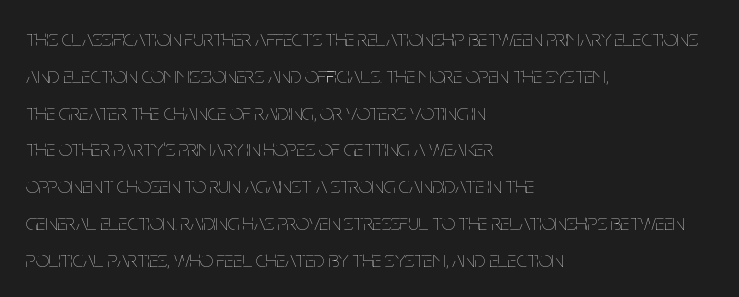
Q: Is the text bold? A: No.
Q: Is the text italic (slanted)? A: No, it is upright.
Q: Is the text underlined? A: No.
Q: How is the paragraph aligned? A: Left-aligned.
Q: Is the spacing between letters normal or unusually wide? A: Normal.
Q: Is the spacing between lines tight, normal or loose? A: Normal.
